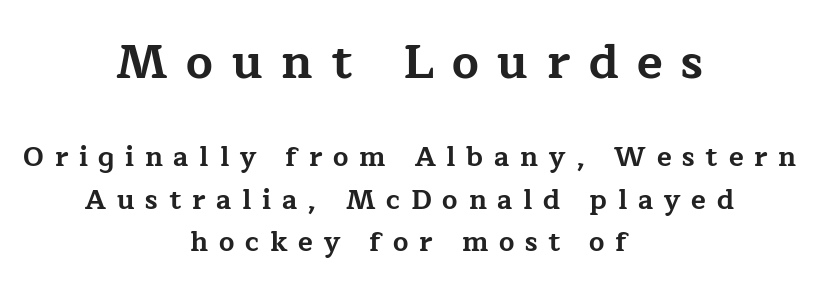
Q: Is the text bold? A: Yes.
Q: Is the text italic (slanted)? A: No, it is upright.
Q: Is the typeface a serif or a sans-serif typeface? A: Serif.
Q: Is the text underlined? A: No.
Q: How is the paragraph aligned? A: Centered.
Q: Is the spacing between letters normal or unusually wide? A: Unusually wide.
Q: Is the spacing between lines tight, normal or loose? A: Normal.
Q: Which block of text is set in a larger size, the first (top) or the second (bottom)? A: The first (top) one.
Q: Width (condensed, normal, or wide)? A: Wide.
Q: Stroke contrast? A: Low.
Q: x-height? A: Medium.
Q: Monospaced? A: No.
